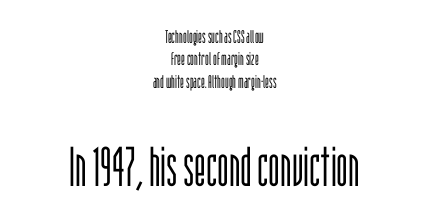
Nobody drew a line under any word here. In terms of posture, this sample is upright. Each letter's strokes conclude bluntly, with no projecting serifs. Weight: regular or lighter.
